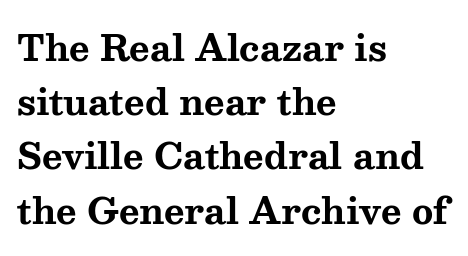
{"serif": "yes", "italic": "no", "bold": "yes", "weight": "bold", "width": "wide", "stroke_contrast": "medium", "x_height": "medium", "monospaced": "no", "underline": "no", "align": "left", "line_spacing": "normal", "line_spacing_ratio": 1.55, "letter_spacing": "normal", "letter_spacing_em": 0.0, "glyph_px": 35}
